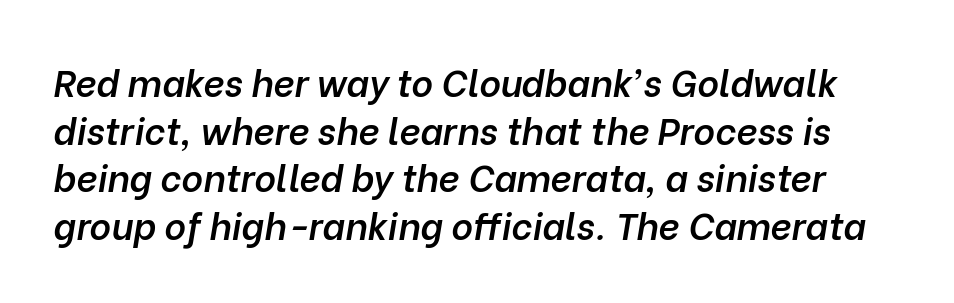
Beneath every word, the page is bare. The face used here is a semibold: visibly heavier than regular, lighter than bold. The passage shown is typed in a proportional face where columns would drift. These lines keep a tight, regular rhythm from letter to letter. Compared with ordinary roman type, these characters are visibly tilted. Whoever set this chose a conventional vertical rhythm.
